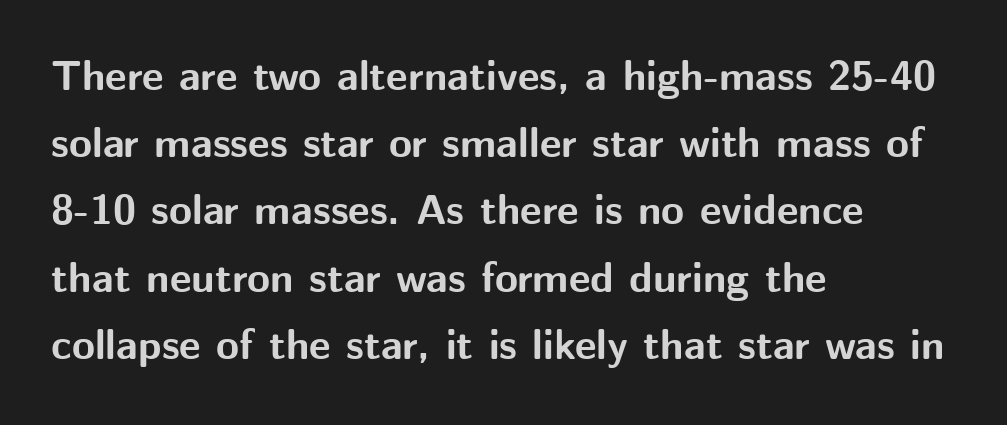
The image shows 42 px bold sans-serif type, upright; set left-aligned, normal line spacing (1.6x), normal letter spacing, not underlined; medium stroke contrast and a medium x-height.
